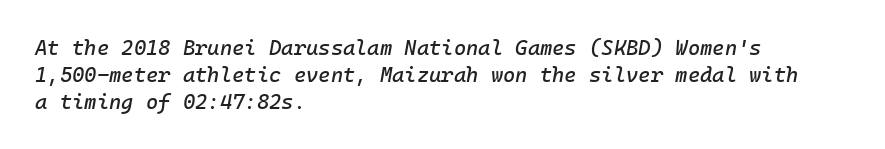
Q: Is the text italic (slanted)? A: Yes, it leans right by about 10 degrees.
Q: Is the text underlined? A: No.
Q: How is the paragraph aligned? A: Left-aligned.
Q: Is the spacing between letters normal or unusually wide? A: Normal.
Q: Is the spacing between lines tight, normal or loose? A: Normal.
